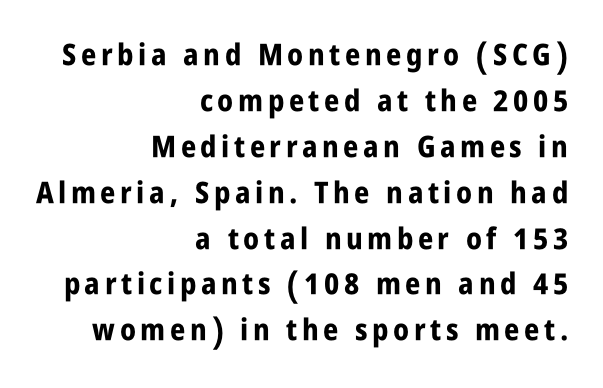
The image shows 30 px bold, condensed sans-serif type, upright; set right-aligned, normal line spacing (1.53x), not underlined; low stroke contrast and a large x-height.
